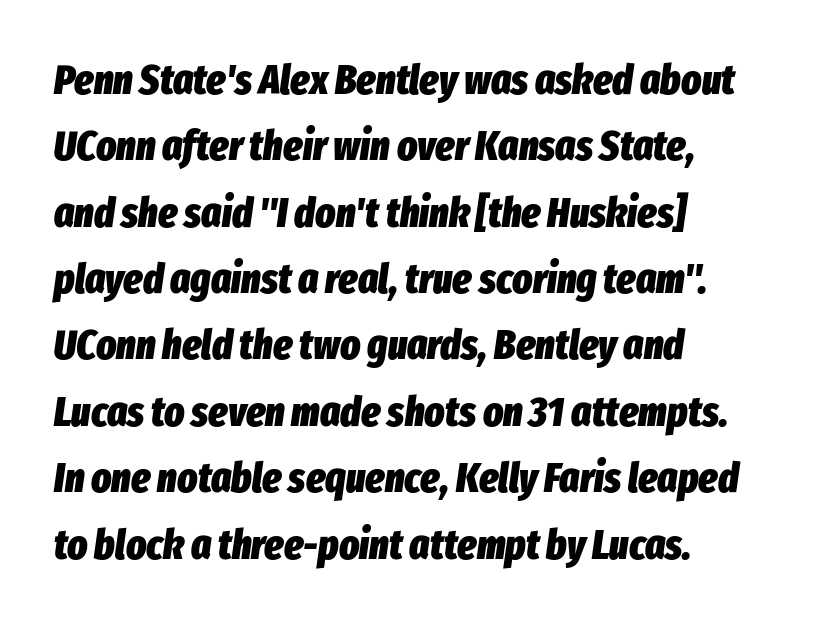
{"italic": "yes", "lean": "right", "slant_degrees": 8, "bold": "yes", "weight": "heavy", "width": "condensed", "stroke_contrast": "low", "x_height": "medium", "monospaced": "no", "underline": "no", "align": "left", "line_spacing": "normal", "line_spacing_ratio": 1.58, "letter_spacing": "normal", "letter_spacing_em": 0.0, "glyph_px": 42}
